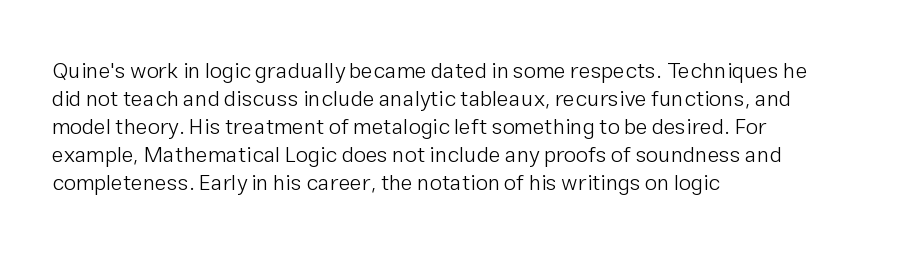
The image shows 22 px text type, upright; set left-aligned, normal line spacing (1.27x), normal letter spacing, not underlined.
